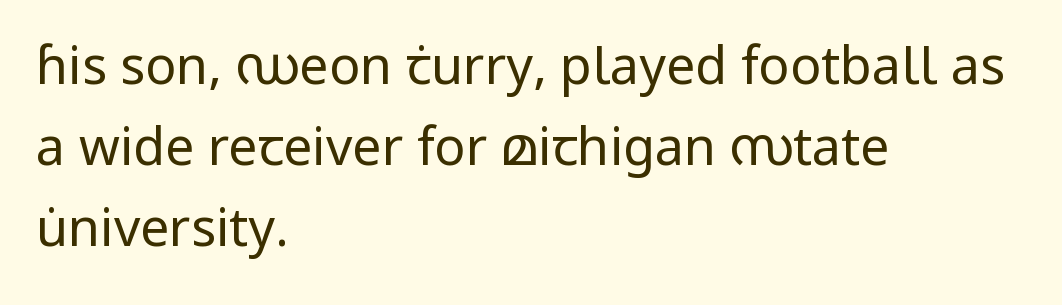
Q: Is the text bold? A: No.
Q: Is the text italic (slanted)? A: No, it is upright.
Q: Is the typeface a serif or a sans-serif typeface? A: Sans-serif.
Q: Is the text underlined? A: No.
Q: How is the paragraph aligned? A: Left-aligned.
Q: Is the spacing between letters normal or unusually wide? A: Normal.
Q: Is the spacing between lines tight, normal or loose? A: Normal.
Q: Width (condensed, normal, or wide)? A: Normal.
Q: Stroke contrast? A: Low.
Q: x-height? A: Medium.
Q: Monospaced? A: No.
